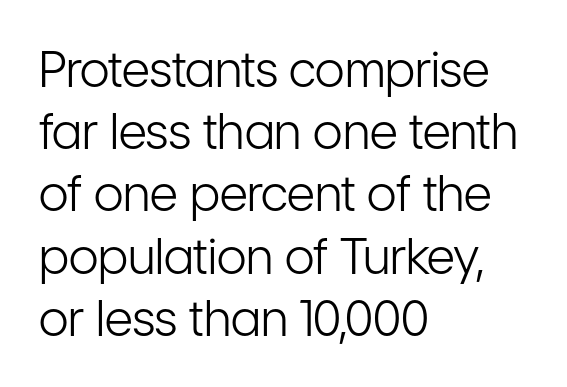
{"serif": "no", "italic": "no", "bold": "no", "weight": "light", "width": "condensed", "stroke_contrast": "low", "x_height": "medium", "monospaced": "no", "underline": "no", "align": "left", "line_spacing": "normal", "line_spacing_ratio": 1.27, "letter_spacing": "normal", "letter_spacing_em": 0.0, "glyph_px": 49}
